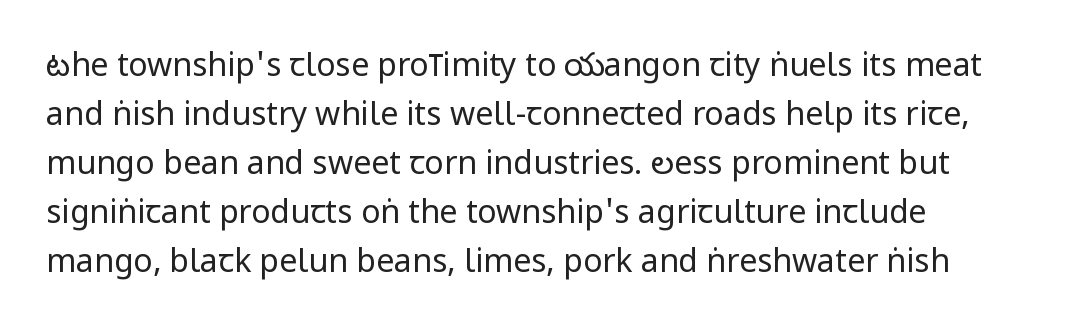
{"serif": "no", "italic": "no", "bold": "no", "weight": "regular", "width": "condensed", "stroke_contrast": "low", "underline": "no", "align": "left", "line_spacing": "normal", "line_spacing_ratio": 1.53, "letter_spacing": "normal", "letter_spacing_em": 0.0, "glyph_px": 32}
